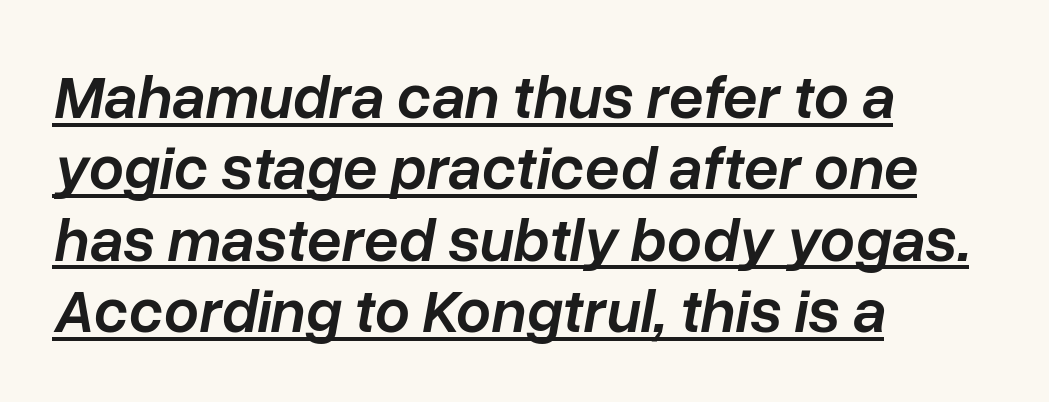
{"italic": "yes", "lean": "right", "slant_degrees": 10, "bold": "semi", "weight": "semibold", "width": "normal", "stroke_contrast": "low", "x_height": "medium", "monospaced": "no", "underline": "yes", "align": "left", "line_spacing": "tight", "line_spacing_ratio": 1.15, "letter_spacing": "normal", "letter_spacing_em": 0.0, "glyph_px": 62}
